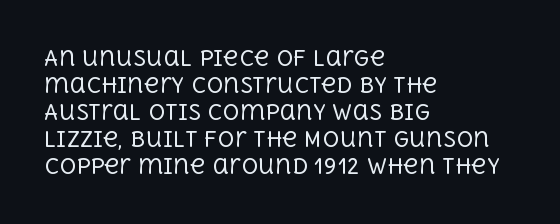
Q: Is the text bold? A: No.
Q: Is the text italic (slanted)? A: No, it is upright.
Q: Is the text underlined? A: No.
Q: How is the paragraph aligned? A: Left-aligned.
Q: Is the spacing between letters normal or unusually wide? A: Normal.
Q: Is the spacing between lines tight, normal or loose? A: Normal.
